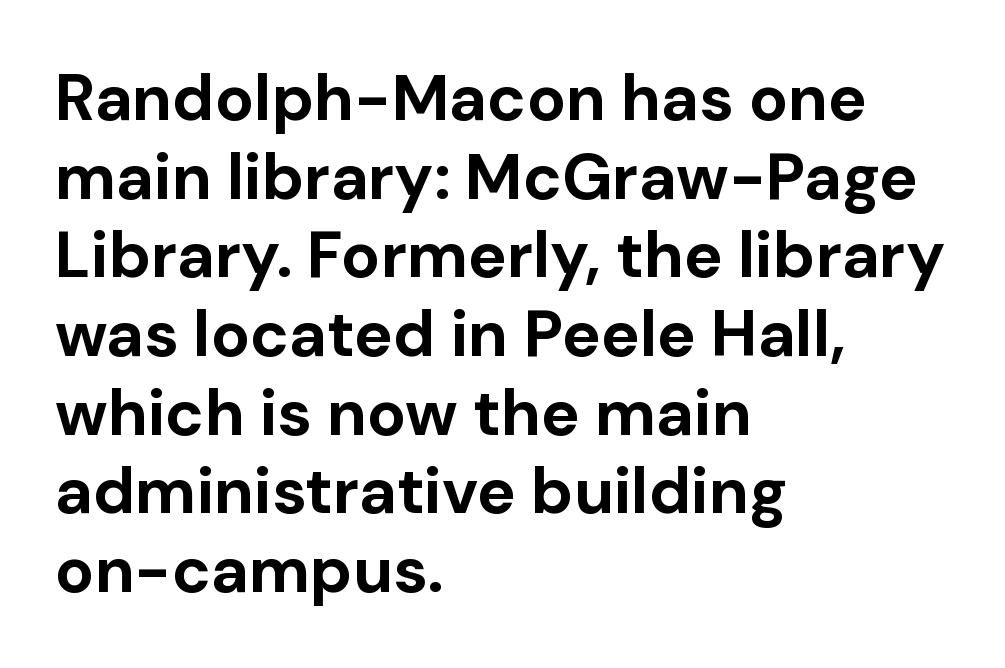
Q: Is the text bold? A: Yes.
Q: Is the text italic (slanted)? A: No, it is upright.
Q: Is the typeface a serif or a sans-serif typeface? A: Sans-serif.
Q: Is the text underlined? A: No.
Q: How is the paragraph aligned? A: Left-aligned.
Q: Is the spacing between letters normal or unusually wide? A: Normal.
Q: Width (condensed, normal, or wide)? A: Normal.
Q: Stroke contrast? A: Low.
Q: x-height? A: Medium.
Q: Monospaced? A: No.
